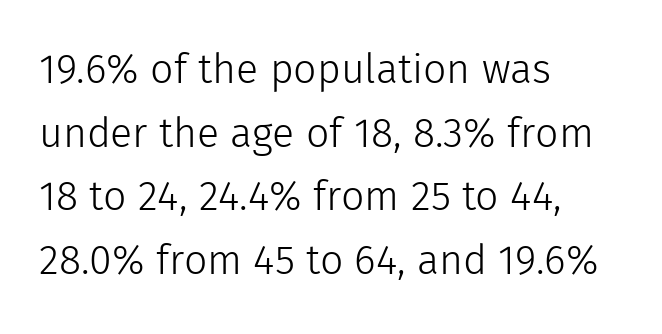
Q: Is the text bold? A: No.
Q: Is the text italic (slanted)? A: No, it is upright.
Q: Is the typeface a serif or a sans-serif typeface? A: Sans-serif.
Q: Is the text underlined? A: No.
Q: How is the paragraph aligned? A: Left-aligned.
Q: Is the spacing between letters normal or unusually wide? A: Normal.
Q: Is the spacing between lines tight, normal or loose? A: Normal.
Q: Width (condensed, normal, or wide)? A: Normal.
Q: x-height? A: Medium.
Q: Monospaced? A: No.
